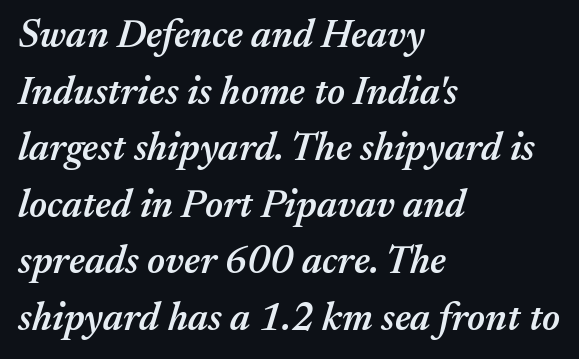
The image shows 39 px semibold type, italic (leaning right); set left-aligned, normal line spacing (1.45x), normal letter spacing, not underlined; medium stroke contrast and a medium x-height.
